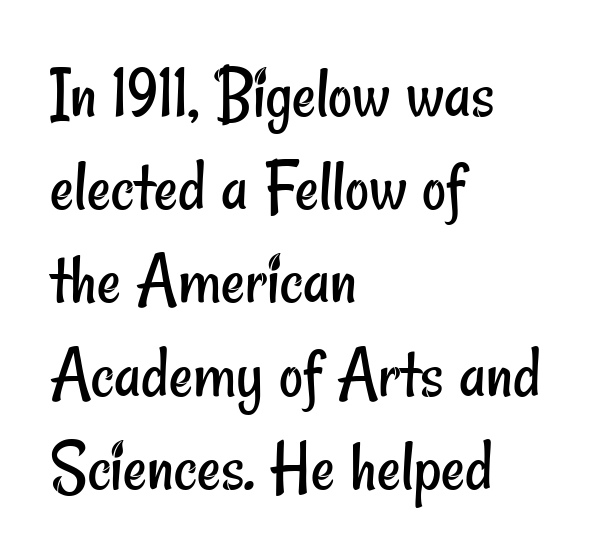
The image shows 74 px regular-weight, condensed sans-serif type; set left-aligned, normal line spacing (1.26x), normal letter spacing, not underlined; low stroke contrast and a small x-height.
